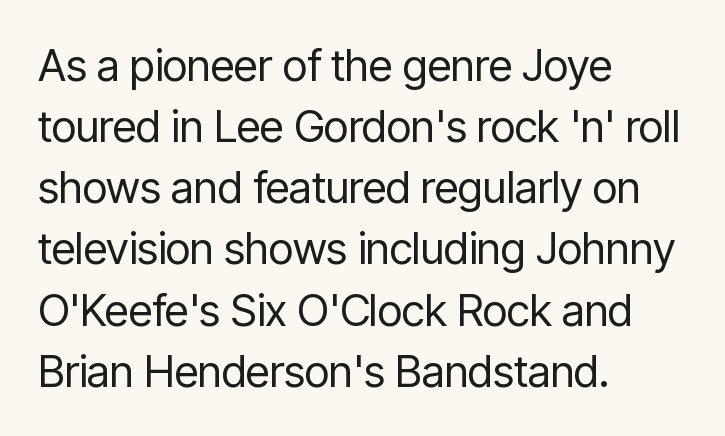
The image shows 44 px regular-weight, condensed sans-serif type, upright; set left-aligned, normal line spacing (1.39x), normal letter spacing, not underlined; low stroke contrast and a medium x-height.
